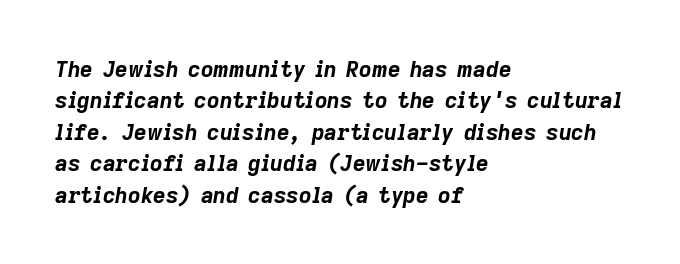
The string is rendered with underlining switched off. Leading: standard. The setting favours the left margin, as ordinary paragraphs usually do. Characters follow at the spacing the type designer built in. These lines were composed using italics. The characters look thick and weighty, a clear bold.
